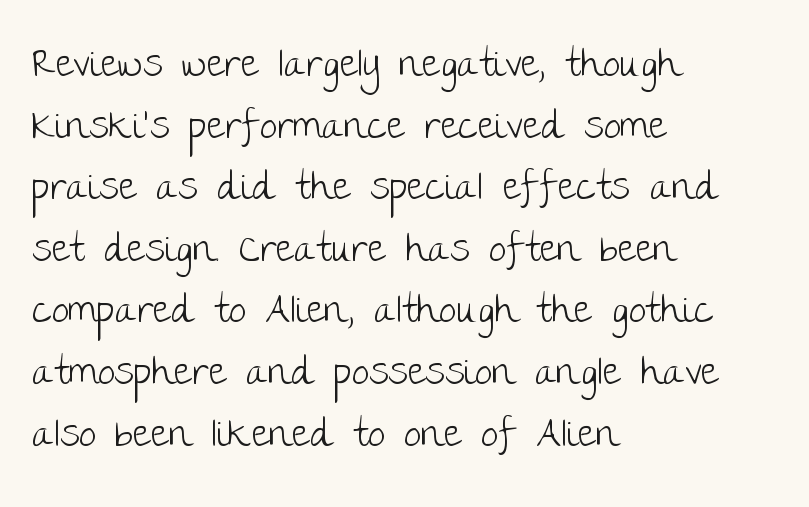
{"serif": "no", "italic": "no", "bold": "no", "weight": "light", "width": "normal", "stroke_contrast": "low", "x_height": "large", "monospaced": "no", "underline": "no", "align": "left", "line_spacing": "normal", "line_spacing_ratio": 1.58, "letter_spacing": "normal", "letter_spacing_em": 0.0, "glyph_px": 39}
